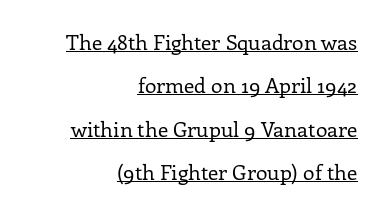
Q: Is the text bold? A: No.
Q: Is the text italic (slanted)? A: No, it is upright.
Q: Is the text underlined? A: Yes.
Q: How is the paragraph aligned? A: Right-aligned.
Q: Is the spacing between letters normal or unusually wide? A: Normal.
Q: Is the spacing between lines tight, normal or loose? A: Loose.
